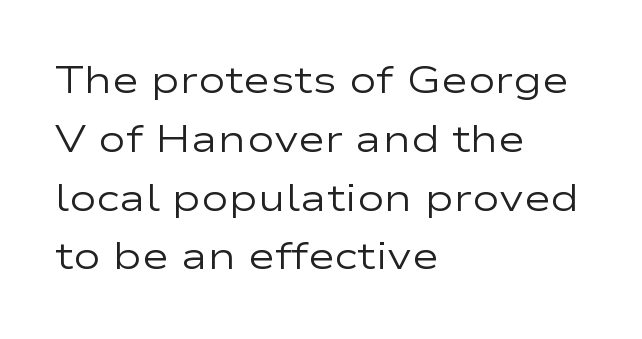
{"serif": "no", "italic": "no", "bold": "no", "weight": "regular", "width": "wide", "stroke_contrast": "low", "x_height": "medium", "monospaced": "no", "underline": "no", "align": "left", "line_spacing": "normal", "line_spacing_ratio": 1.59, "letter_spacing": "normal", "letter_spacing_em": 0.0, "glyph_px": 37}
